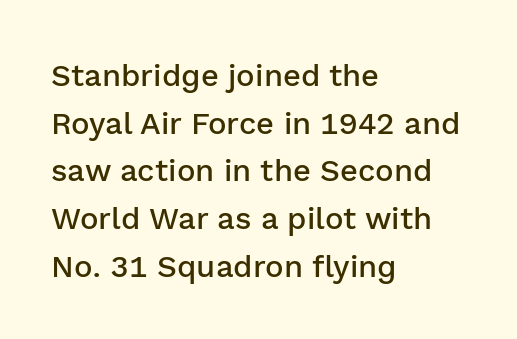
{"serif": "no", "italic": "no", "bold": "semi", "weight": "semibold", "width": "normal", "stroke_contrast": "low", "x_height": "medium", "monospaced": "no", "underline": "no", "align": "left", "line_spacing": "normal", "line_spacing_ratio": 1.54, "letter_spacing": "normal", "letter_spacing_em": 0.0, "glyph_px": 31}
